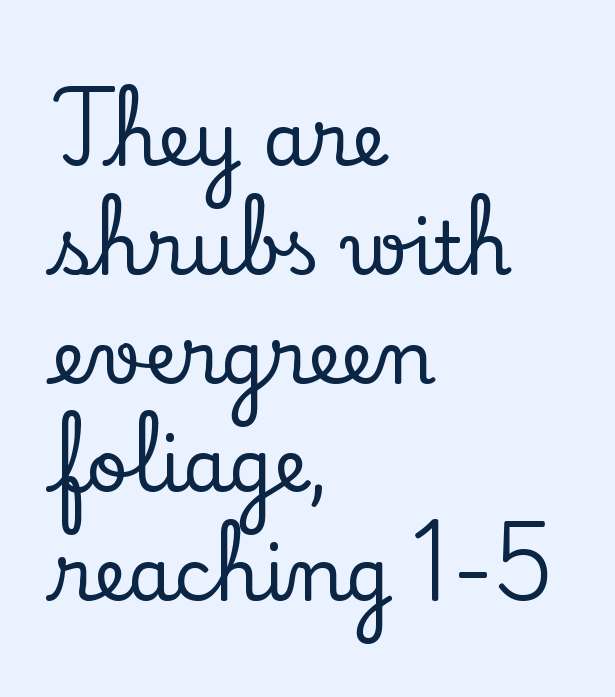
A typesetter would call this leading conventional body-copy spacing. Visually the block forms a straight wall on the left and a jagged coastline on the right. Look at the bottom of the vertical strokes: they flare into serifs here. Observe the ordinary spacing: letters are neighbours, not strangers. The gap between lines stays unmarked. Is there any slant? The stems are plumb.
